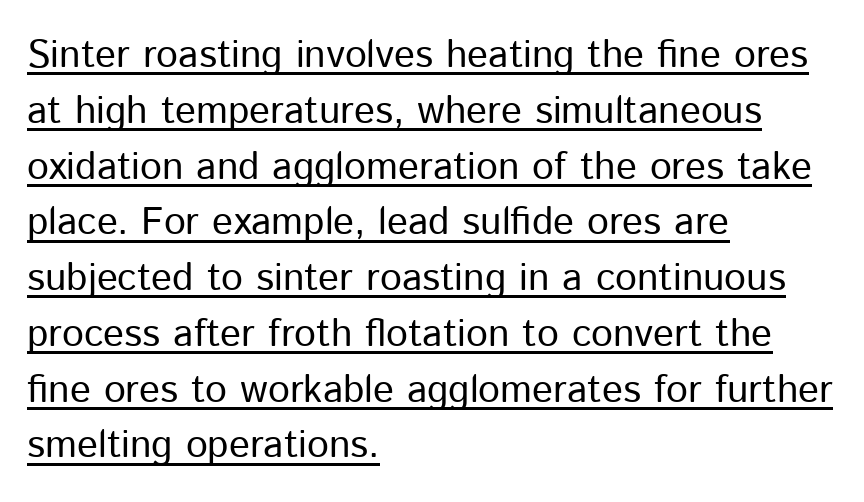
{"serif": "no", "italic": "no", "bold": "no", "weight": "regular", "width": "normal", "stroke_contrast": "low", "x_height": "medium", "monospaced": "no", "underline": "yes", "align": "left", "line_spacing": "normal", "line_spacing_ratio": 1.43, "letter_spacing": "normal", "letter_spacing_em": 0.0, "glyph_px": 39}
